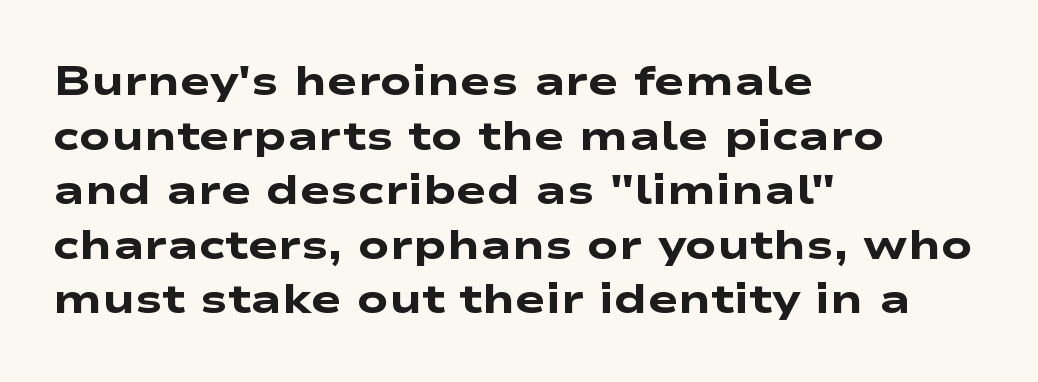
{"serif": "no", "bold": "yes", "weight": "heavy", "width": "wide", "stroke_contrast": "low", "x_height": "medium", "monospaced": "no", "underline": "no", "align": "left", "line_spacing": "normal", "line_spacing_ratio": 1.33, "letter_spacing": "normal", "letter_spacing_em": 0.0, "glyph_px": 41}
